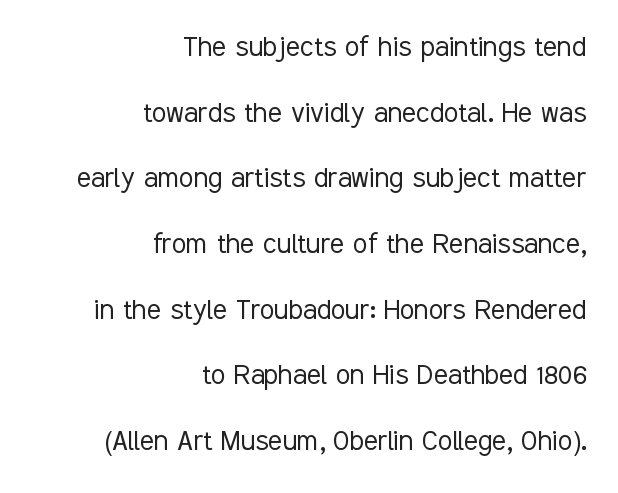
Q: Is the text bold? A: No.
Q: Is the text italic (slanted)? A: No, it is upright.
Q: Is the typeface a serif or a sans-serif typeface? A: Sans-serif.
Q: Is the text underlined? A: No.
Q: How is the paragraph aligned? A: Right-aligned.
Q: Is the spacing between letters normal or unusually wide? A: Normal.
Q: Is the spacing between lines tight, normal or loose? A: Loose.
Q: Width (condensed, normal, or wide)? A: Condensed.
Q: Stroke contrast? A: Low.
Q: x-height? A: Medium.
Q: Monospaced? A: No.
